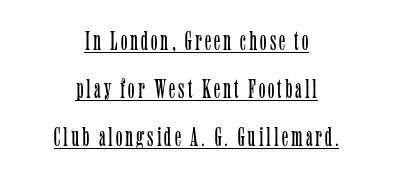
The image shows 27 px text type, upright; set centered, line spacing 1.77x, underlined.
